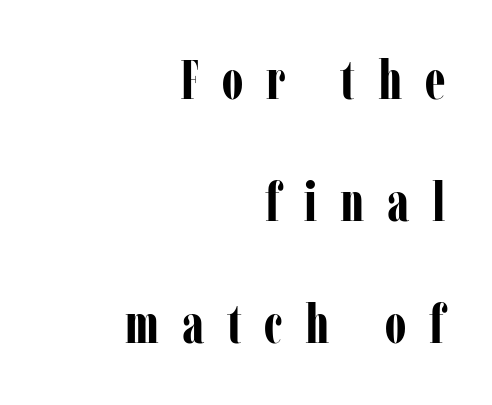
{"serif": "yes", "italic": "no", "bold": "yes", "weight": "bold", "width": "condensed", "stroke_contrast": "low", "x_height": "medium", "monospaced": "no", "underline": "no", "align": "right", "line_spacing": "loose", "line_spacing_ratio": 2.26, "letter_spacing": "wide", "letter_spacing_em": 0.42, "glyph_px": 54}
